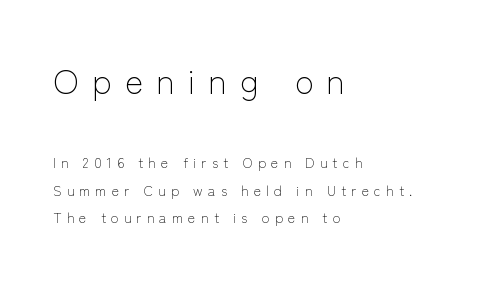
{"serif": "no", "italic": "no", "bold": "no", "weight": "light", "width": "normal", "stroke_contrast": "low", "x_height": "medium", "monospaced": "no", "underline": "no", "align": "left", "line_spacing": "loose", "line_spacing_ratio": 1.99, "letter_spacing": "wide", "letter_spacing_em": 0.37, "larger_block": "first", "size_ratio": 2.5, "glyph_px": 35}
